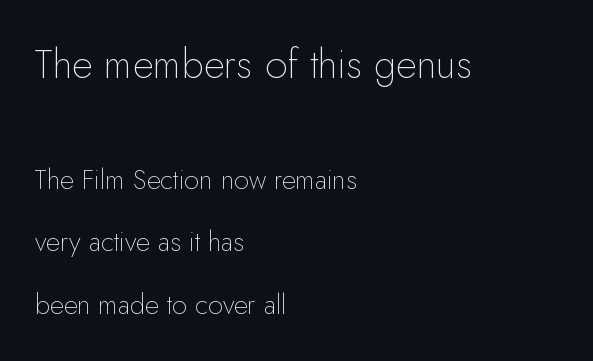
Weight: regular or lighter. These lines stand farther apart than default settings would place them. This rendering employs a face without finishing strokes, i.e., a sans-serif. The font's upright variant was chosen for this text. Characters follow at the spacing the type designer built in.
